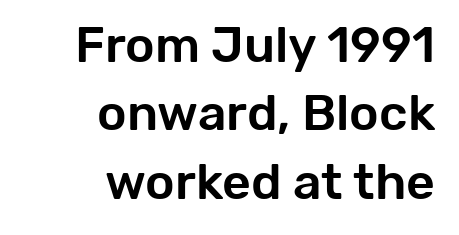
{"serif": "no", "italic": "no", "width": "normal", "stroke_contrast": "low", "x_height": "medium", "monospaced": "no", "underline": "no", "align": "right", "line_spacing": "normal", "line_spacing_ratio": 1.37, "letter_spacing": "normal", "letter_spacing_em": 0.0, "glyph_px": 50}
